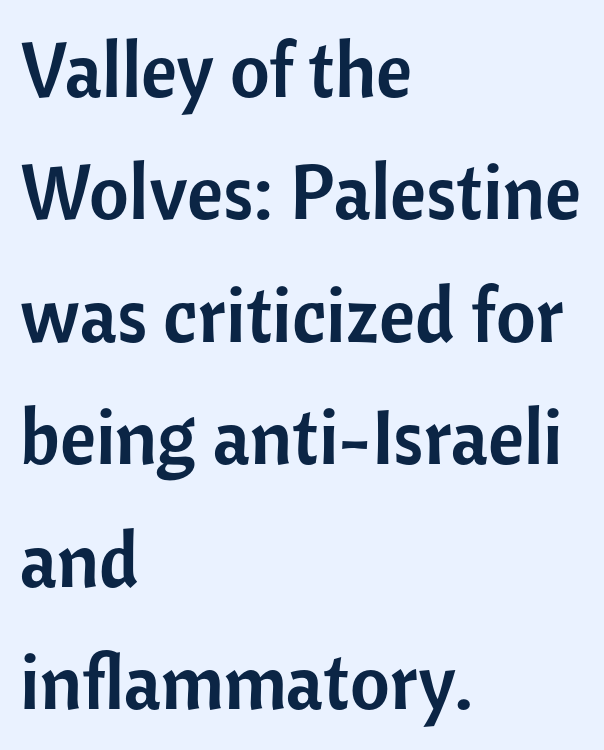
{"serif": "no", "italic": "no", "width": "normal", "stroke_contrast": "low", "x_height": "medium", "monospaced": "no", "underline": "no", "align": "left", "line_spacing": "normal", "line_spacing_ratio": 1.59, "letter_spacing": "normal", "letter_spacing_em": 0.0, "glyph_px": 77}
